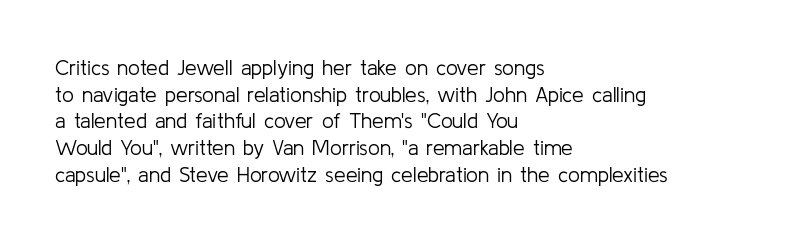
The image shows 21 px text type, upright; set left-aligned, normal line spacing (1.27x), normal letter spacing, not underlined.
